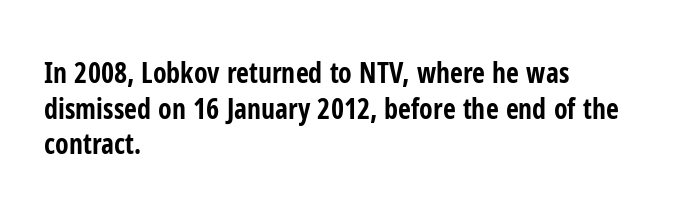
The image shows 28 px bold, condensed sans-serif type, upright; set left-aligned, normal line spacing (1.27x), normal letter spacing, not underlined; low stroke contrast and a medium x-height.
